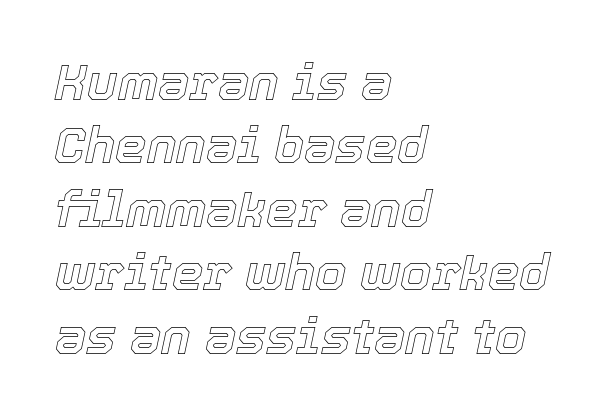
Q: Is the text italic (slanted)? A: Yes, it leans right by about 12 degrees.
Q: Is the text underlined? A: No.
Q: How is the paragraph aligned? A: Left-aligned.
Q: Is the spacing between letters normal or unusually wide? A: Normal.
Q: Is the spacing between lines tight, normal or loose? A: Normal.
Q: Width (condensed, normal, or wide)? A: Normal.
Q: x-height? A: Medium.
Q: Monospaced? A: No.
